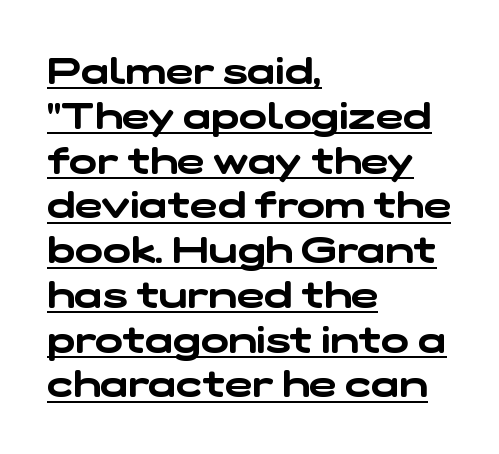
The image shows 37 px wide sans-serif type; set left-aligned, line spacing 1.21x, normal letter spacing, underlined; low stroke contrast and a medium x-height.
